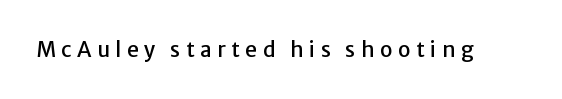
{"italic": "no", "underline": "no", "letter_spacing": "wide", "letter_spacing_em": 0.26, "glyph_px": 21}
